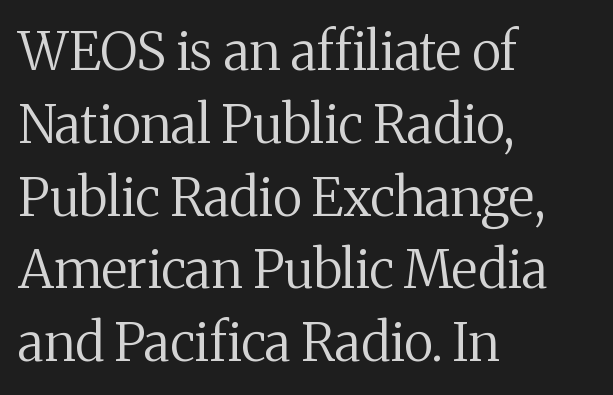
Q: Is the text bold? A: No.
Q: Is the text italic (slanted)? A: No, it is upright.
Q: Is the typeface a serif or a sans-serif typeface? A: Serif.
Q: Is the text underlined? A: No.
Q: How is the paragraph aligned? A: Left-aligned.
Q: Is the spacing between letters normal or unusually wide? A: Normal.
Q: Is the spacing between lines tight, normal or loose? A: Normal.
Q: Width (condensed, normal, or wide)? A: Normal.
Q: Stroke contrast? A: Medium.
Q: x-height? A: Medium.
Q: Monospaced? A: No.
